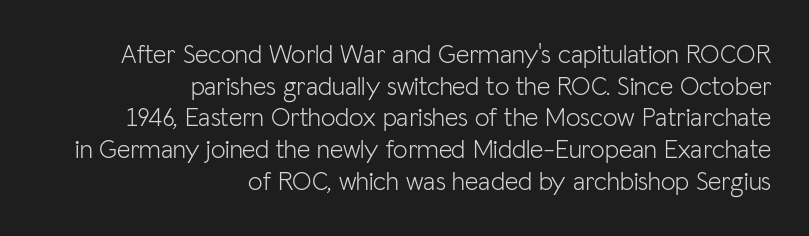
{"italic": "no", "bold": "no", "underline": "no", "align": "right", "line_spacing_ratio": 1.22, "letter_spacing": "normal", "letter_spacing_em": 0.0, "glyph_px": 26}
